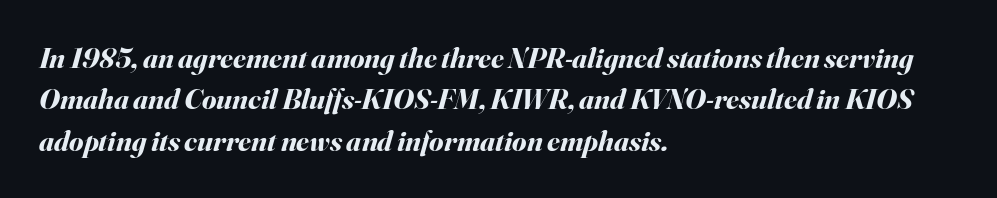
The rendering uses a moderate line-height, typical for paragraphs. The rag falls on the right side of this text block. Characters are canted at an angle relative to the baseline's perpendicular. Students, note that the glyphs here touch the page at normal intervals. The letters are bold, with thick, heavy strokes.
